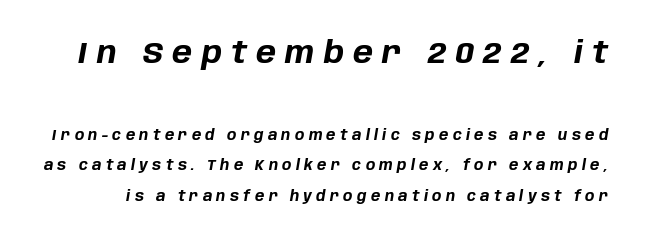
The image shows 30 px bold type, italic (leaning right); set loose line spacing (2.17x), unusually wide letter spacing (+0.31 em), not underlined; the first (top) block is 2.14x larger; low stroke contrast and a large x-height.
